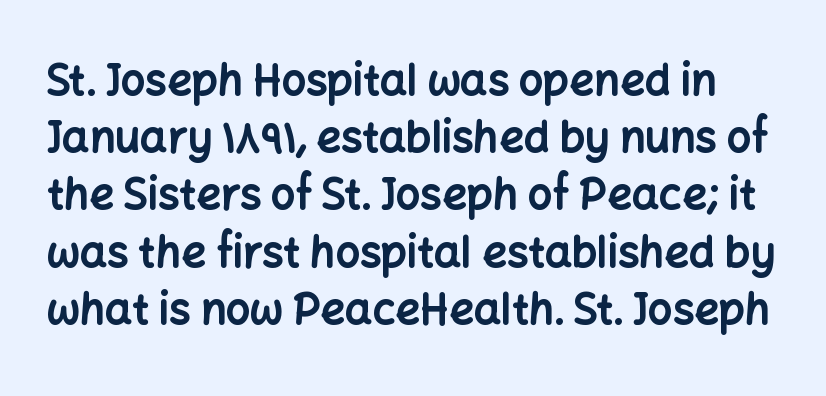
The image shows 43 px bold sans-serif type, upright; set normal line spacing (1.33x), normal letter spacing, not underlined; low stroke contrast and a medium x-height.
